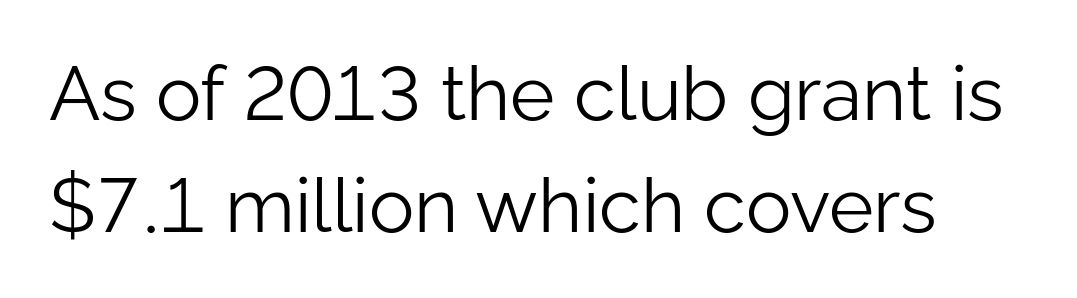
The image shows 76 px light sans-serif type, upright; set normal line spacing (1.47x), normal letter spacing, not underlined; low stroke contrast and a medium x-height.
